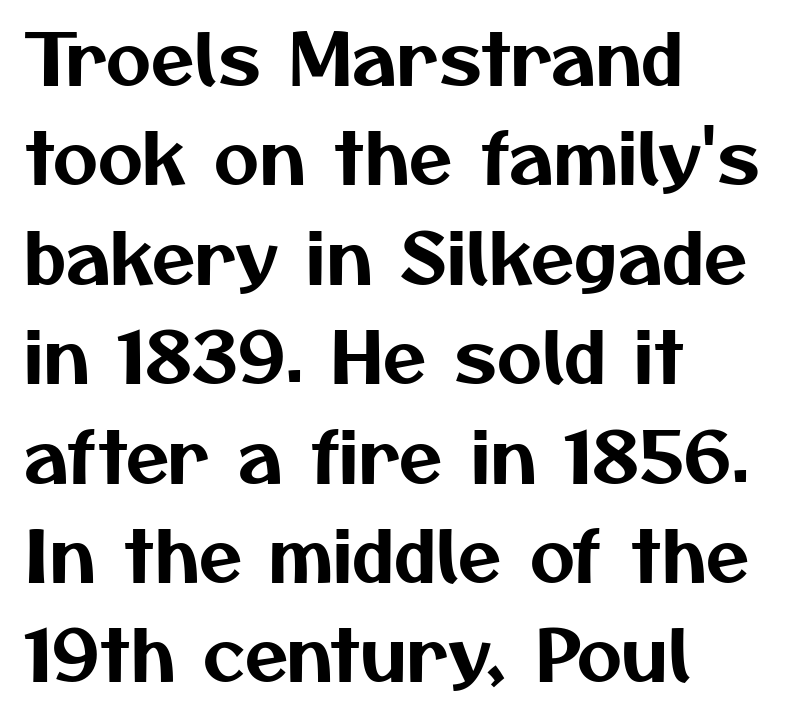
The image shows 70 px sans-serif type; set left-aligned, normal line spacing (1.42x), normal letter spacing, not underlined; medium stroke contrast and a medium x-height.
